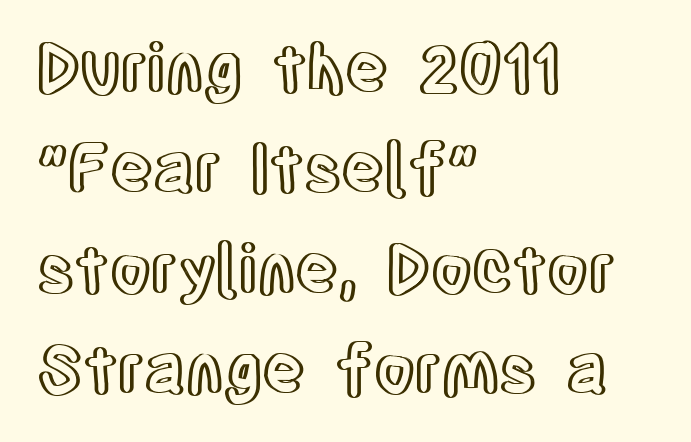
The image shows 66 px condensed type, upright; set left-aligned, normal line spacing (1.52x), normal letter spacing, not underlined; a large x-height.
